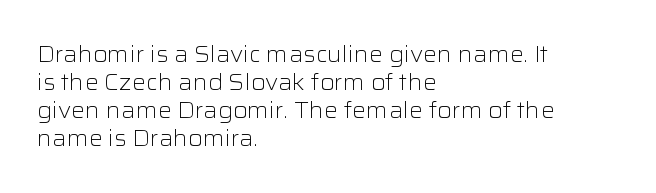
The image shows 22 px text type, upright; set left-aligned, normal line spacing (1.27x), normal letter spacing, not underlined.
